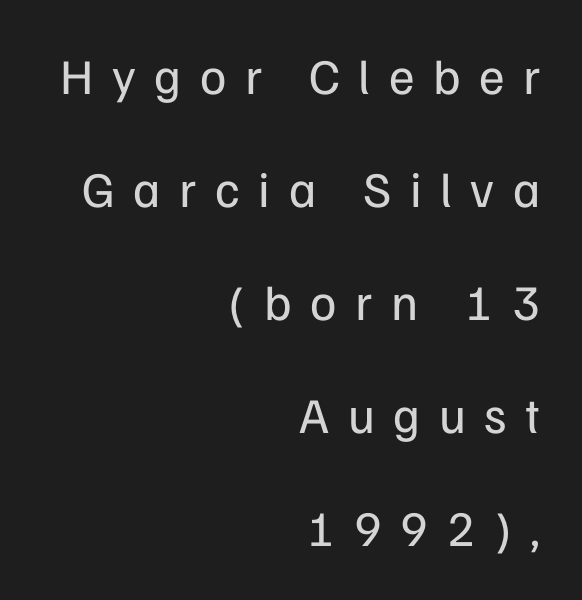
Letters have the restrained weight of plain body copy at most. It's the straight-up-and-down kind of type. Spacing verdict: proportional, widths tailored to each character. Does the type have serifs? No, each stem ends abruptly.
